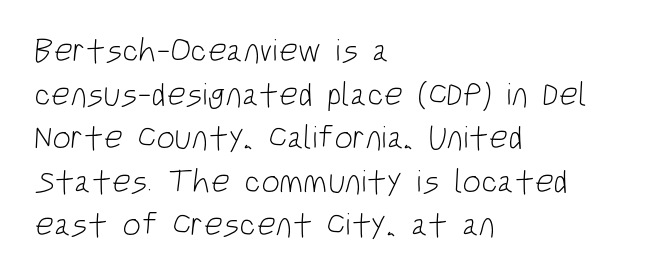
The image shows 33 px light, condensed sans-serif type; set left-aligned, normal line spacing (1.32x), normal letter spacing, not underlined; low stroke contrast and a large x-height.
